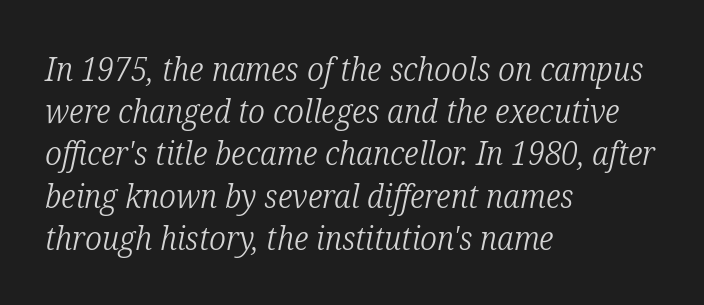
Q: Is the text bold? A: No.
Q: Is the text italic (slanted)? A: Yes, it leans right by about 12 degrees.
Q: Is the typeface a serif or a sans-serif typeface? A: Serif.
Q: Is the text underlined? A: No.
Q: How is the paragraph aligned? A: Left-aligned.
Q: Is the spacing between letters normal or unusually wide? A: Normal.
Q: Is the spacing between lines tight, normal or loose? A: Normal.
Q: Width (condensed, normal, or wide)? A: Condensed.
Q: Stroke contrast? A: Low.
Q: x-height? A: Medium.
Q: Monospaced? A: No.
